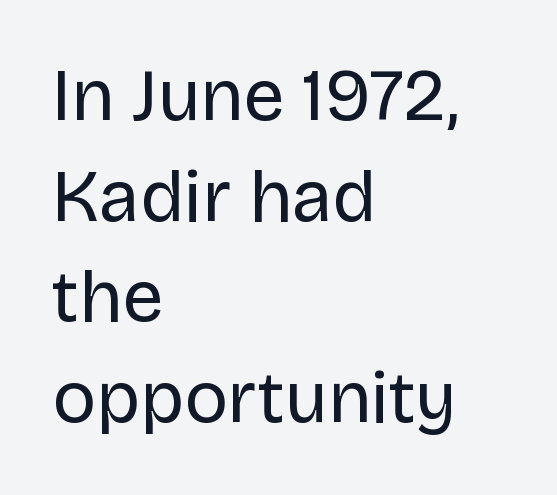
{"serif": "no", "italic": "no", "bold": "no", "weight": "regular", "width": "normal", "stroke_contrast": "low", "x_height": "large", "monospaced": "no", "underline": "no", "align": "left", "line_spacing": "normal", "line_spacing_ratio": 1.38, "letter_spacing": "normal", "letter_spacing_em": 0.0, "glyph_px": 73}
